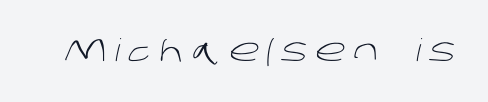
Ink coverage per letter is moderate at most. Looks like regular typesetting: each glyph gets only the width it needs. Observe the absence of serifs on each vertical stroke in this sample. Letter spacing: wide. The baseline area is clear.
